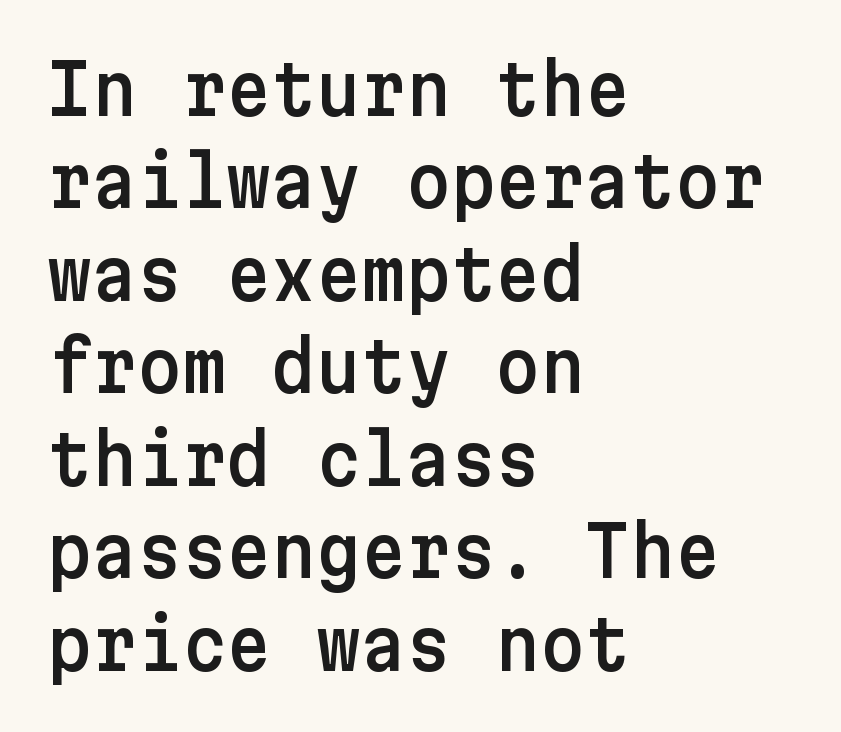
{"serif": "no", "italic": "no", "width": "normal", "stroke_contrast": "low", "x_height": "medium", "underline": "no", "align": "left", "line_spacing": "normal", "line_spacing_ratio": 1.34, "letter_spacing": "normal", "letter_spacing_em": 0.0, "glyph_px": 69}
